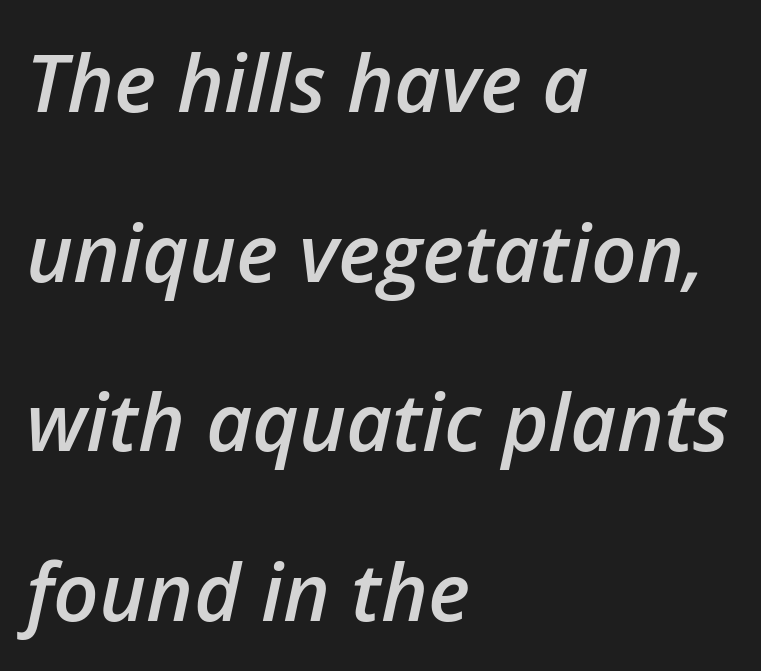
The image shows 80 px semibold type, italic (leaning right); set left-aligned, loose line spacing (2.12x), normal letter spacing, not underlined; low stroke contrast and a medium x-height.
